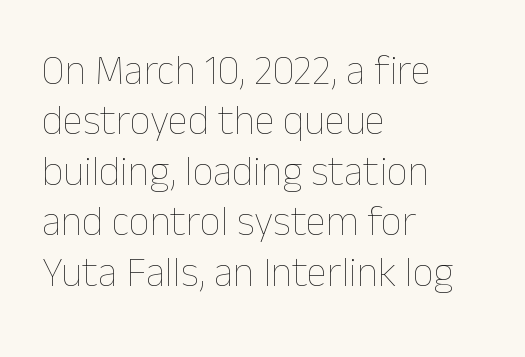
The typesetting does not lean heavy: it is not bold. The compositor pushed each line to the left boundary. These lines are rendered in a variable-pitch font. Is there any slant? The stems are plumb. The space directly below the letters is spotless. The letters sit at their default tracking, neither squeezed nor spread.
